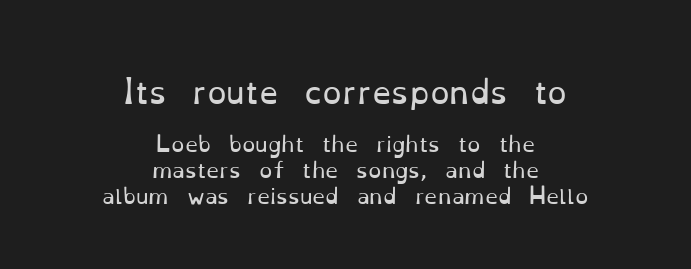
Notice how the passage keeps no hard edge, just a central spine. Weight: in the light-to-regular range. Type style note: has serifs. Inter-character spacing is left at the font's built-in metrics. The face used here is proportionally spaced, like ordinary book or web type.
